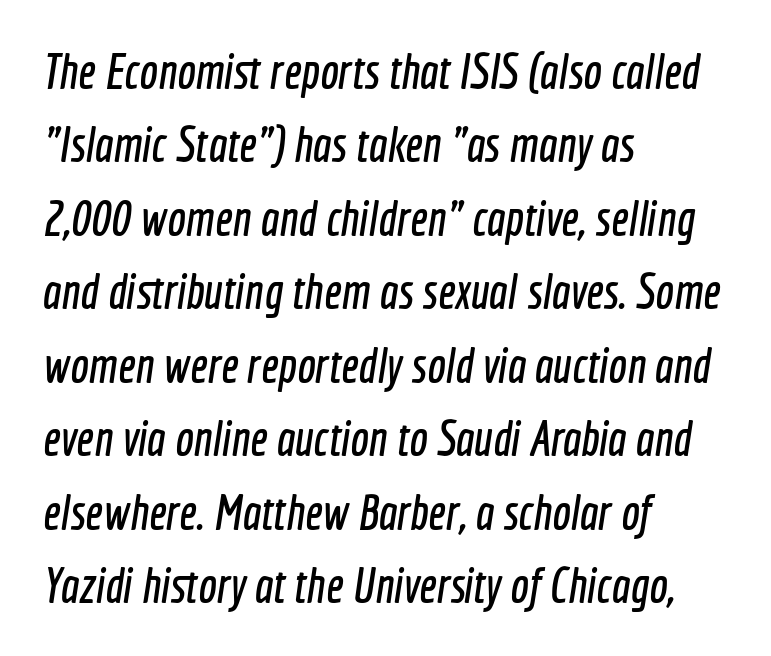
Any mark beneath the type? The region is blank. Serifs: no, the terminals of the letterforms are clean. Casual observation: everything's shoved over to the left. These lines are rendered in a variable-pitch font. Characters follow at the spacing the type designer built in.
